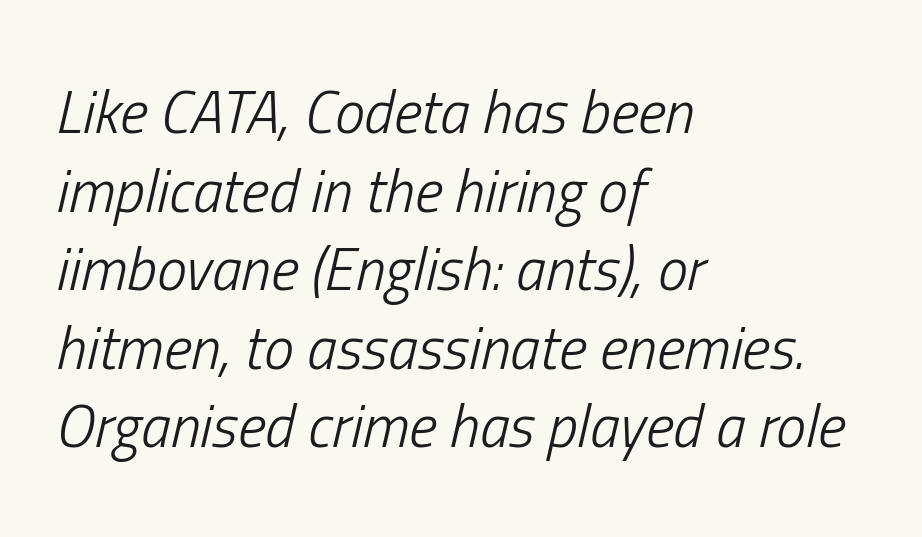
{"italic": "yes", "lean": "right", "slant_degrees": 13, "bold": "no", "weight": "light", "width": "condensed", "stroke_contrast": "low", "x_height": "medium", "monospaced": "no", "underline": "no", "align": "left", "line_spacing": "normal", "line_spacing_ratio": 1.31, "letter_spacing": "normal", "letter_spacing_em": 0.0, "glyph_px": 60}
